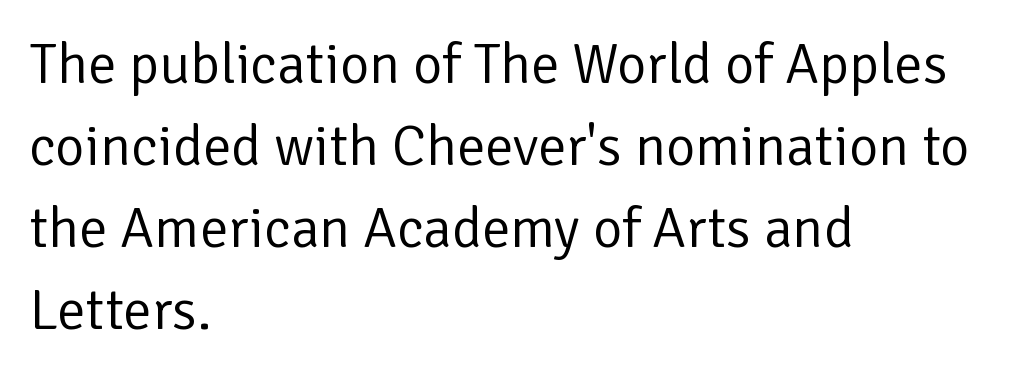
The image shows 57 px regular-weight sans-serif type, upright; set left-aligned, normal line spacing (1.44x), normal letter spacing, not underlined; low stroke contrast and a medium x-height.
